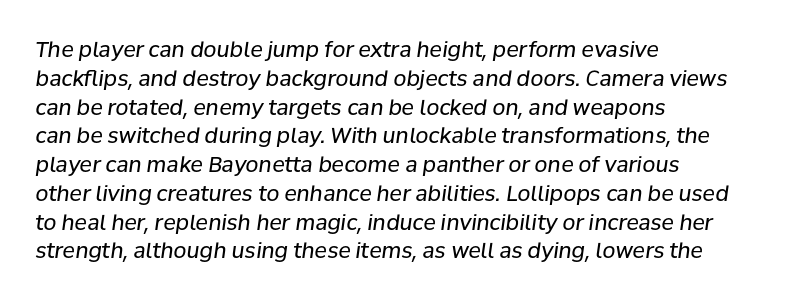
{"italic": "yes", "lean": "right", "slant_degrees": 8, "bold": "no", "underline": "no", "align": "left", "line_spacing": "normal", "line_spacing_ratio": 1.37, "letter_spacing": "normal", "letter_spacing_em": 0.0, "glyph_px": 21}
